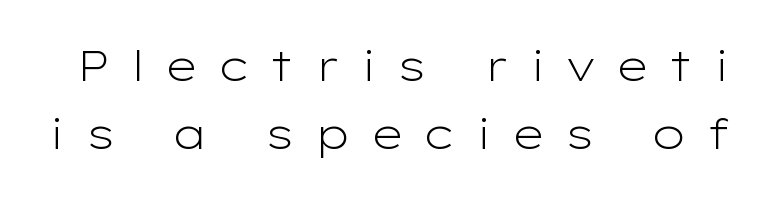
The image shows 43 px light, wide sans-serif type, upright; set normal line spacing (1.58x), unusually wide letter spacing (+0.46 em), not underlined; low stroke contrast and a medium x-height.
